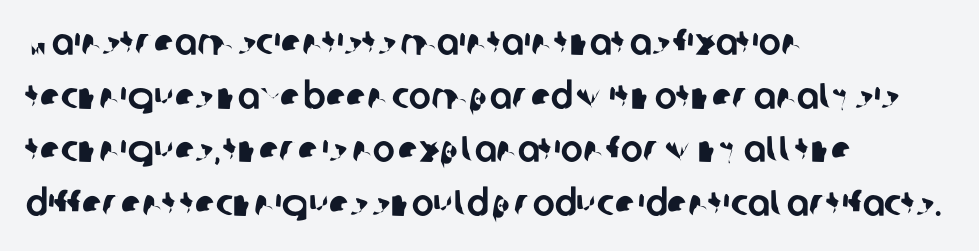
{"serif": "no", "width": "normal", "stroke_contrast": "low", "x_height": "large", "monospaced": "no", "underline": "no", "align": "left", "line_spacing": "normal", "line_spacing_ratio": 1.45, "letter_spacing": "normal", "letter_spacing_em": 0.0, "glyph_px": 37}
